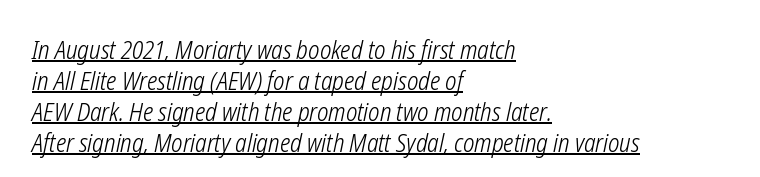
The image shows 25 px text type, italic (leaning right); set left-aligned, line spacing 1.24x, normal letter spacing, underlined.
